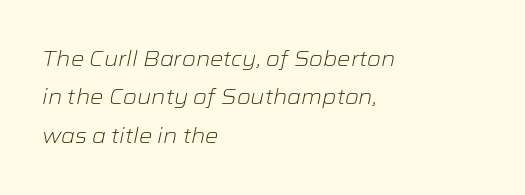
The image shows 21 px text type, italic (leaning right); set left-aligned, line spacing 1.83x, normal letter spacing, not underlined.
